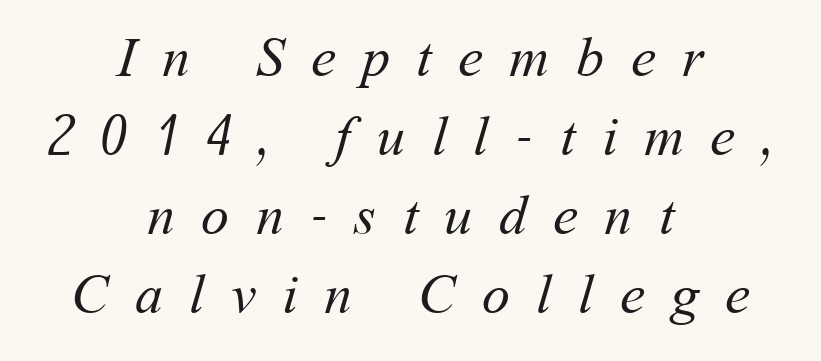
{"bold": "no", "weight": "regular", "width": "normal", "stroke_contrast": "medium", "x_height": "medium", "monospaced": "no", "underline": "no", "align": "center", "line_spacing": "normal", "line_spacing_ratio": 1.41, "letter_spacing": "wide", "letter_spacing_em": 0.47, "glyph_px": 56}
